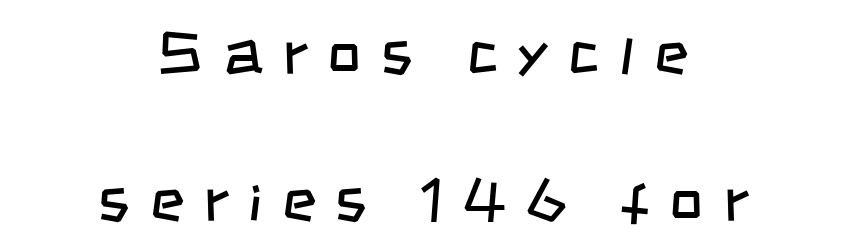
The passage shown is typed in a proportional face where columns would drift. Unlike a traditional serif, this face leaves its strokes unadorned. Vertically, the passage feels expansive, rows floating well apart. Descenders hang freely into open space. The letterforms sit at book weight or below. The line texture is sparse and dotted thanks to wide tracking.
